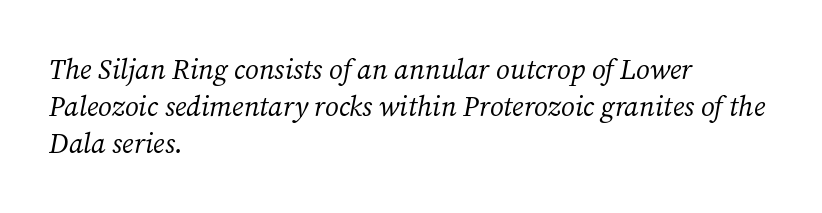
{"serif": "yes", "italic": "yes", "lean": "right", "slant_degrees": 12, "bold": "no", "weight": "regular", "width": "normal", "stroke_contrast": "medium", "x_height": "medium", "monospaced": "no", "underline": "no", "align": "left", "line_spacing": "normal", "line_spacing_ratio": 1.33, "letter_spacing": "normal", "letter_spacing_em": 0.0, "glyph_px": 28}
